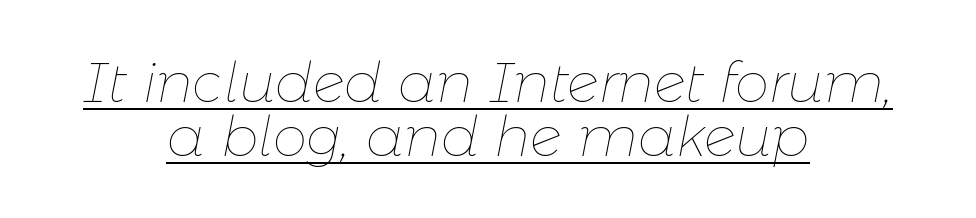
The image shows 55 px thin type, italic (leaning right); set centered, tight line spacing (0.98x), normal letter spacing, underlined; low stroke contrast and a medium x-height.
